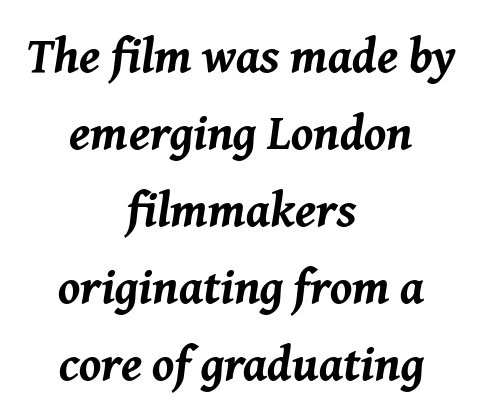
{"italic": "yes", "lean": "right", "slant_degrees": 8, "bold": "yes", "weight": "bold", "width": "normal", "stroke_contrast": "medium", "x_height": "medium", "monospaced": "no", "underline": "no", "align": "center", "line_spacing": "normal", "line_spacing_ratio": 1.57, "letter_spacing": "normal", "letter_spacing_em": 0.0, "glyph_px": 49}
